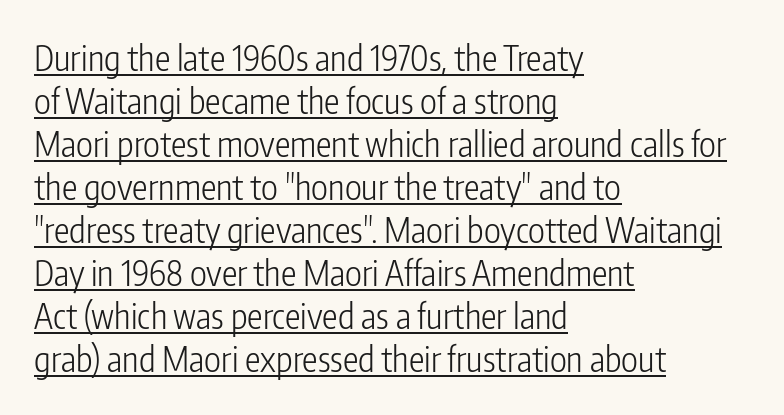
The image shows 35 px light, condensed sans-serif type, upright; set left-aligned, line spacing 1.23x, normal letter spacing, underlined; low stroke contrast and a medium x-height.
